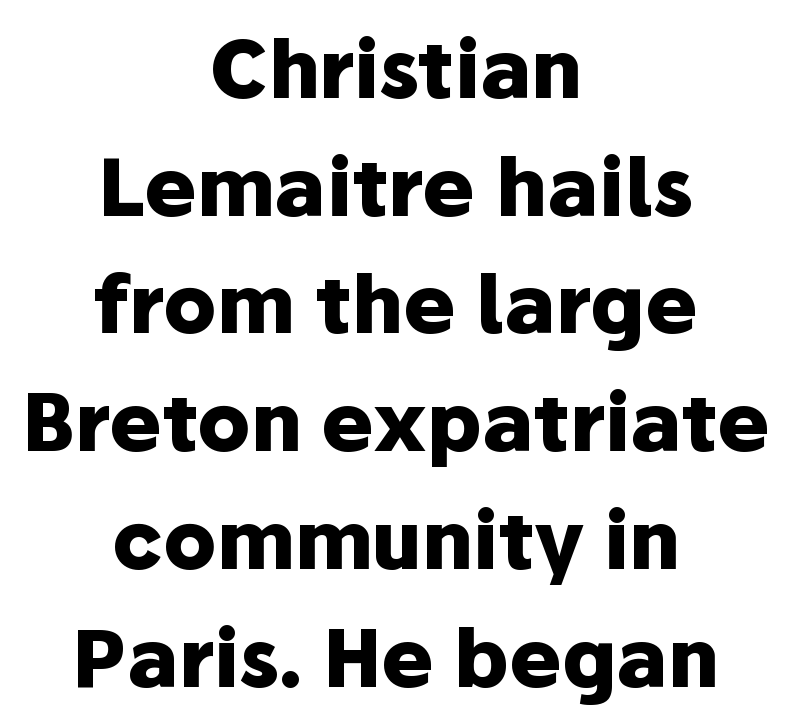
{"serif": "no", "italic": "no", "bold": "yes", "weight": "heavy", "width": "normal", "stroke_contrast": "low", "x_height": "medium", "monospaced": "no", "underline": "no", "align": "center", "line_spacing": "normal", "line_spacing_ratio": 1.49, "letter_spacing": "normal", "letter_spacing_em": 0.0, "glyph_px": 79}
